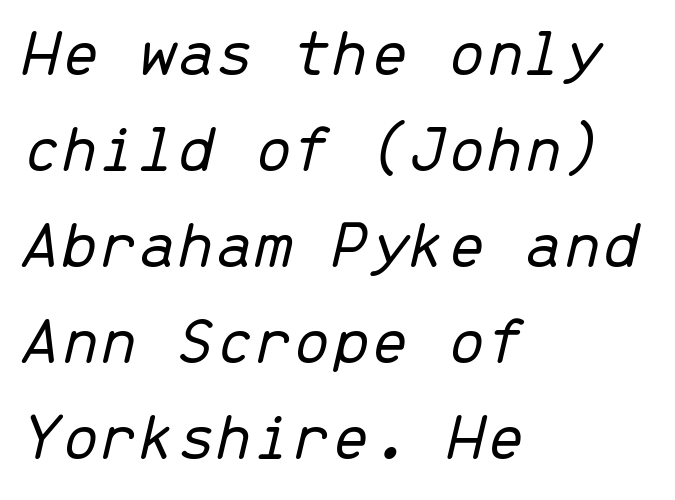
Caption: standard tracking, unaltered. The rag falls on the right side of this text block. Heft: none added — not bold. Is the type slanted? Yes — the strokes lean at a clear angle. Decoration check: the copy has no underline. Vertically, the passage feels balanced, rows spaced as you'd expect.
